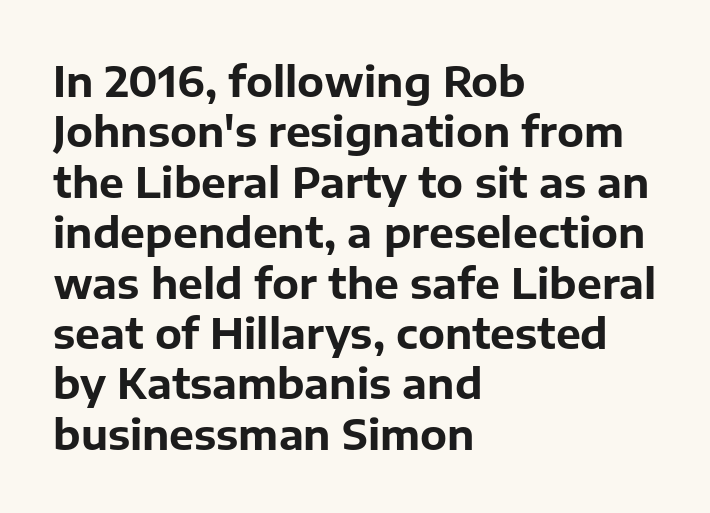
Q: Is the text bold? A: Yes.
Q: Is the text italic (slanted)? A: No, it is upright.
Q: Is the typeface a serif or a sans-serif typeface? A: Sans-serif.
Q: Is the text underlined? A: No.
Q: How is the paragraph aligned? A: Left-aligned.
Q: Is the spacing between letters normal or unusually wide? A: Normal.
Q: Width (condensed, normal, or wide)? A: Normal.
Q: Stroke contrast? A: Low.
Q: x-height? A: Medium.
Q: Monospaced? A: No.
